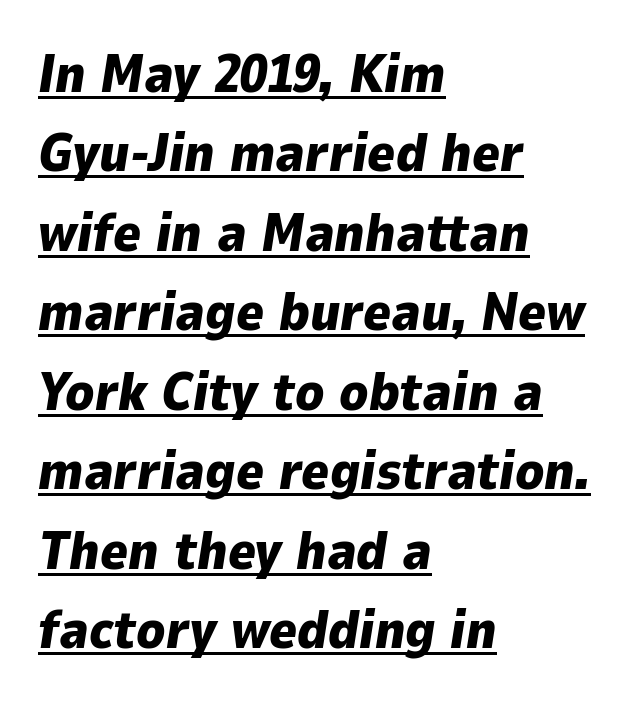
Is the block centered? No — it sits flush against the left margin. Regarding leading, the lines here are spaced in the standard way. The face used here has a pronounced slope to its letters. The passage shown is typed in a proportional face where columns would drift.
